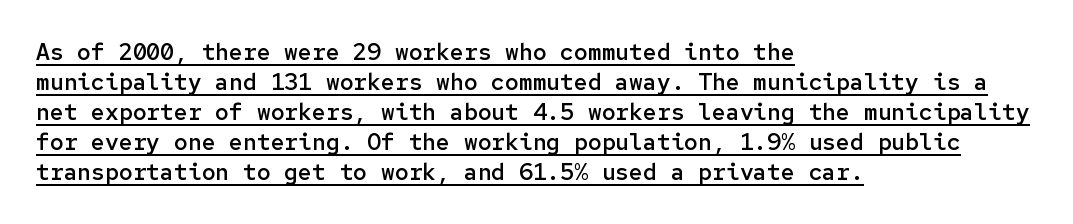
{"italic": "no", "bold": "semi", "underline": "yes", "align": "left", "line_spacing": "normal", "line_spacing_ratio": 1.3, "letter_spacing": "normal", "letter_spacing_em": 0.0, "glyph_px": 23}
